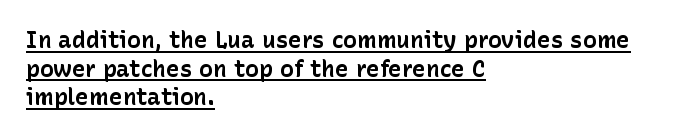
The rendered words wear a rule along their underside. The sample has been set heavy, in full bold. Unlike italic type, these characters show no tilt at all. The rendering keeps characters at their native spacing.
